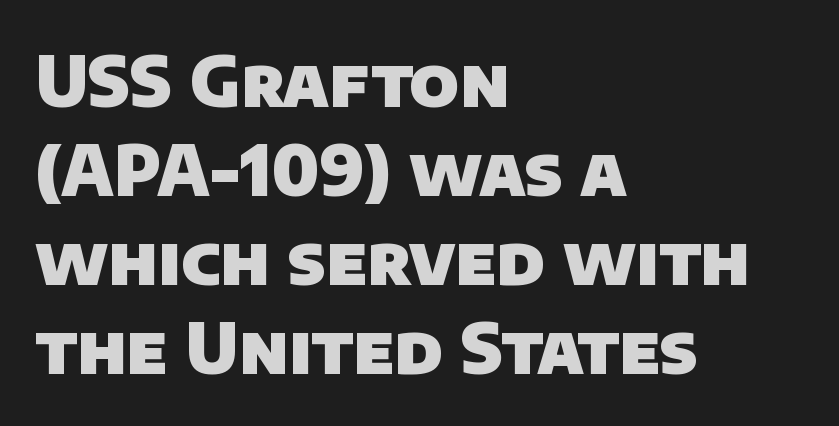
Proportional: the letters do not fall into vertical columns. Where is the straight margin? On the left. Notice how thick the strokes are: this is what a full bold looks like. Compared with typical paragraphs, the rows here are spaced about the same.
